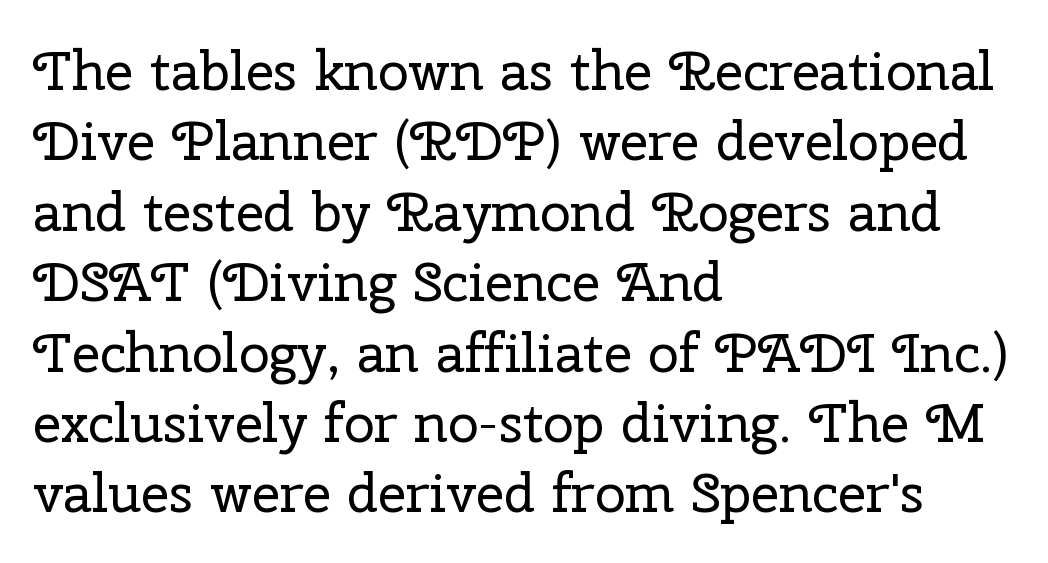
Q: Is the text bold? A: No.
Q: Is the text italic (slanted)? A: No, it is upright.
Q: Is the typeface a serif or a sans-serif typeface? A: Serif.
Q: Is the text underlined? A: No.
Q: How is the paragraph aligned? A: Left-aligned.
Q: Is the spacing between letters normal or unusually wide? A: Normal.
Q: Is the spacing between lines tight, normal or loose? A: Normal.
Q: Width (condensed, normal, or wide)? A: Normal.
Q: Stroke contrast? A: Low.
Q: x-height? A: Medium.
Q: Monospaced? A: No.
